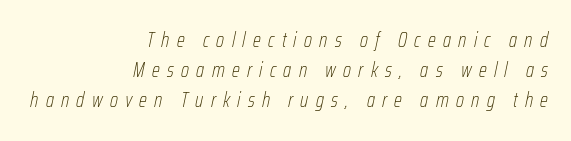
The image shows 21 px text type, italic (leaning right); set right-aligned, normal line spacing (1.44x), unusually wide letter spacing (+0.35 em), not underlined.
